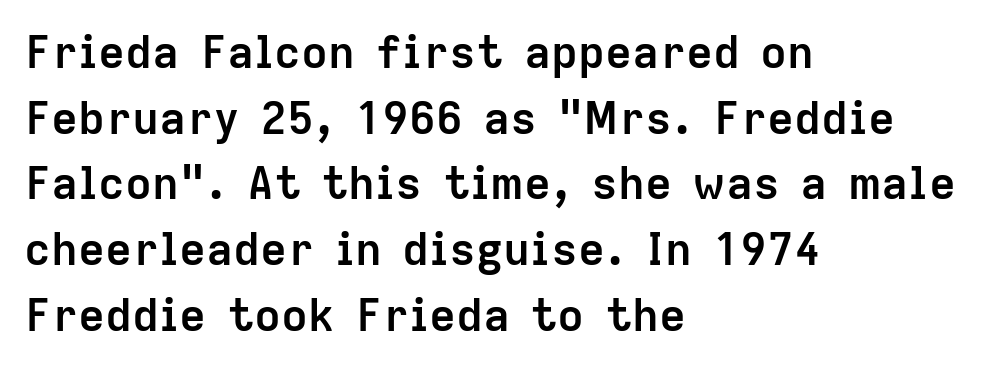
Q: Is the text bold? A: Yes.
Q: Is the text italic (slanted)? A: No, it is upright.
Q: Is the typeface a serif or a sans-serif typeface? A: Sans-serif.
Q: Is the text underlined? A: No.
Q: How is the paragraph aligned? A: Left-aligned.
Q: Is the spacing between letters normal or unusually wide? A: Normal.
Q: Is the spacing between lines tight, normal or loose? A: Normal.
Q: Width (condensed, normal, or wide)? A: Normal.
Q: Stroke contrast? A: Low.
Q: x-height? A: Medium.
Q: Monospaced? A: No.
